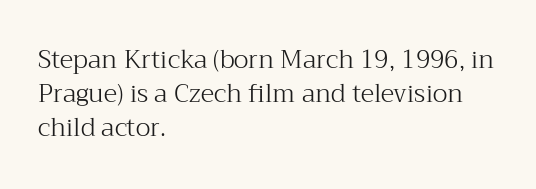
The image shows 25 px text type, upright; set left-aligned, normal line spacing (1.37x), normal letter spacing, not underlined.
